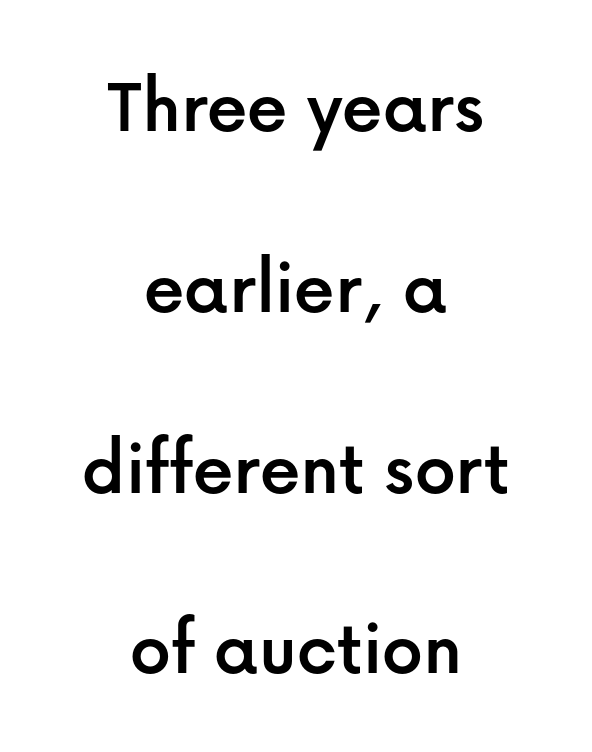
{"serif": "no", "italic": "no", "width": "normal", "stroke_contrast": "low", "x_height": "medium", "monospaced": "no", "underline": "no", "align": "center", "line_spacing": "loose", "line_spacing_ratio": 2.26, "letter_spacing": "normal", "letter_spacing_em": 0.0, "glyph_px": 80}
